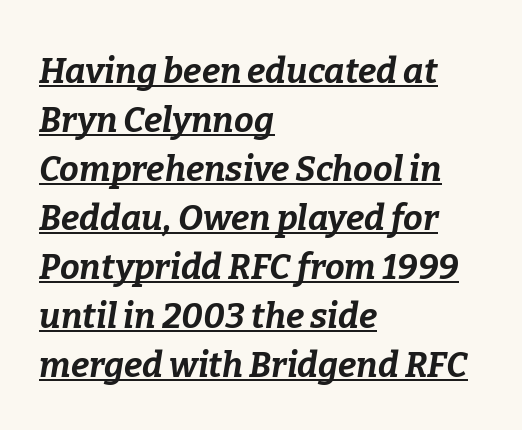
The image shows 35 px bold type, italic (leaning right); set left-aligned, normal line spacing (1.4x), normal letter spacing, underlined; low stroke contrast and a medium x-height.
